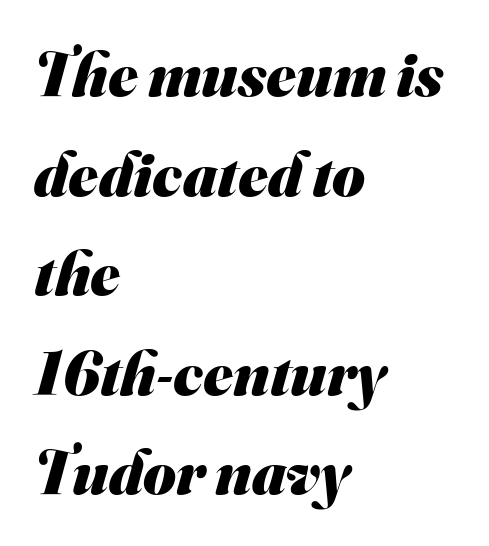
{"serif": "no", "bold": "yes", "weight": "heavy", "width": "normal", "stroke_contrast": "medium", "x_height": "small", "monospaced": "no", "underline": "no", "align": "left", "line_spacing": "normal", "line_spacing_ratio": 1.58, "letter_spacing": "normal", "letter_spacing_em": 0.0, "glyph_px": 63}
